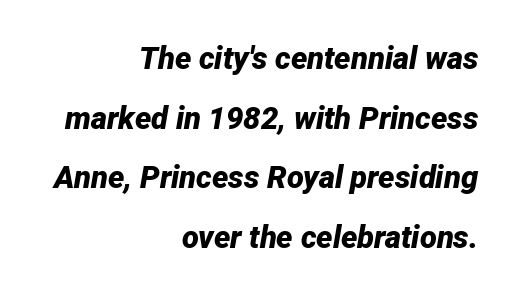
Q: Is the text bold? A: Yes.
Q: Is the text italic (slanted)? A: Yes, it leans right by about 12 degrees.
Q: Is the text underlined? A: No.
Q: How is the paragraph aligned? A: Right-aligned.
Q: Is the spacing between letters normal or unusually wide? A: Normal.
Q: Is the spacing between lines tight, normal or loose? A: Loose.
Q: Width (condensed, normal, or wide)? A: Normal.
Q: Stroke contrast? A: Low.
Q: x-height? A: Medium.
Q: Monospaced? A: No.
